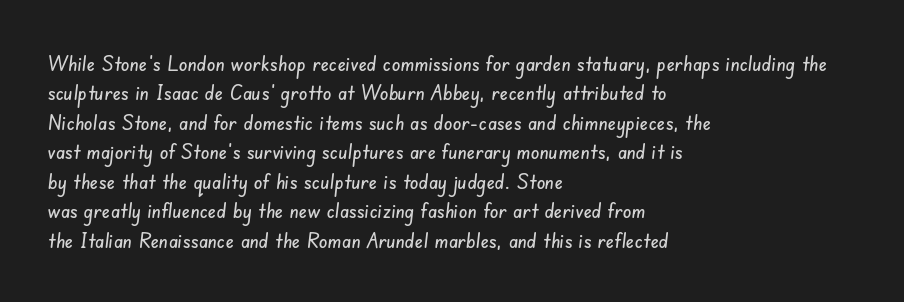
The image shows 22 px text type; set left-aligned, normal line spacing (1.34x), normal letter spacing, not underlined.
